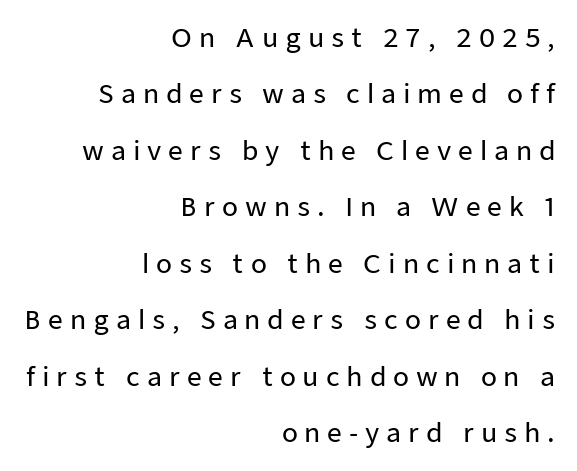
Short note: letters widely spaced. Is the block centered? No — it sits flush against the right margin. Rendered with straight, roman letterforms. Reading down the column, the eye jumps a long way to each next line. Lines of text with bare space underneath.
